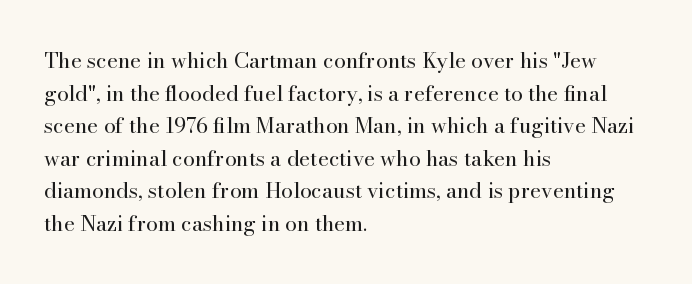
The axis of the letterforms is exactly vertical. Here the glyphs are tracked normally, forming tight word shapes. Descenders hang freely into open space. Line beginnings align vertically; line endings do not. The rows are spaced the way most documents space them.
